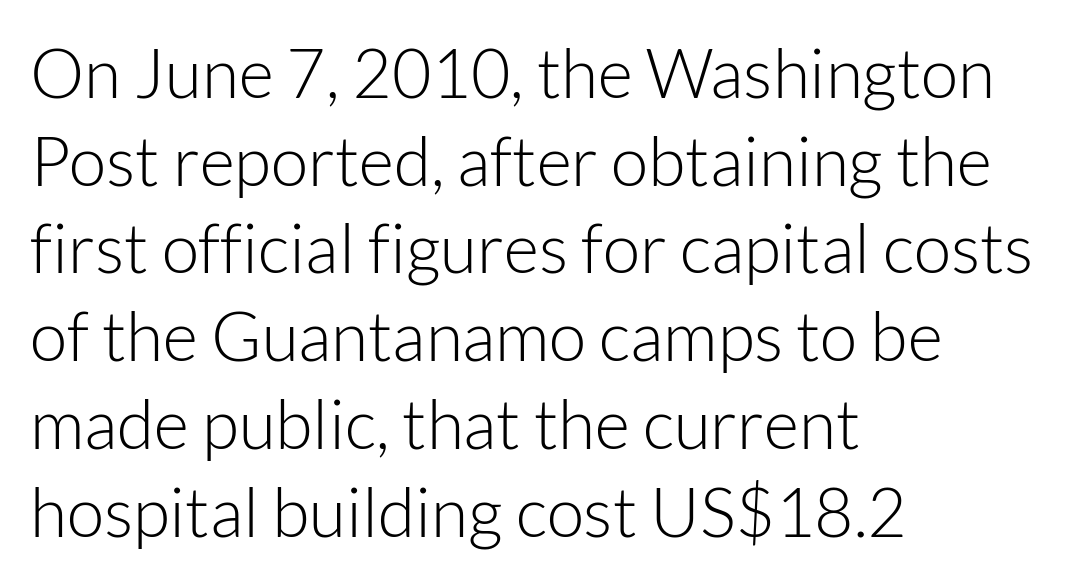
You can tell from the bare stems that sans-serif type was used. The face used here is rendered with its standard letterfit. The lines in this sample share a left origin and differ only in where they stop. What's the leading like? Ordinary, nothing unusual. Beneath every word, the page is bare.
